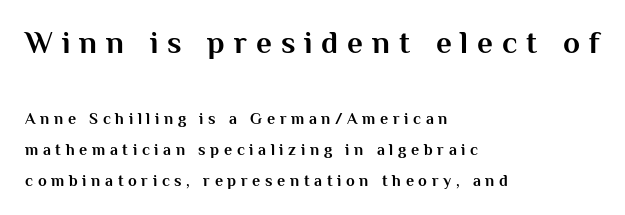
Q: Is the text bold? A: Yes.
Q: Is the text italic (slanted)? A: No, it is upright.
Q: Is the typeface a serif or a sans-serif typeface? A: Sans-serif.
Q: Is the text underlined? A: No.
Q: How is the paragraph aligned? A: Left-aligned.
Q: Is the spacing between letters normal or unusually wide? A: Unusually wide.
Q: Is the spacing between lines tight, normal or loose? A: Loose.
Q: Which block of text is set in a larger size, the first (top) or the second (bottom)? A: The first (top) one.
Q: Width (condensed, normal, or wide)? A: Normal.
Q: Stroke contrast? A: Medium.
Q: x-height? A: Medium.
Q: Monospaced? A: No.
